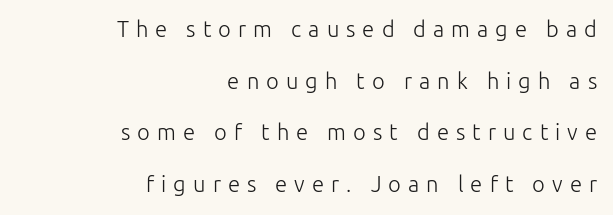
Q: Is the text bold? A: No.
Q: Is the text italic (slanted)? A: No, it is upright.
Q: Is the text underlined? A: No.
Q: How is the paragraph aligned? A: Right-aligned.
Q: Is the spacing between letters normal or unusually wide? A: Unusually wide.
Q: Is the spacing between lines tight, normal or loose? A: Loose.
